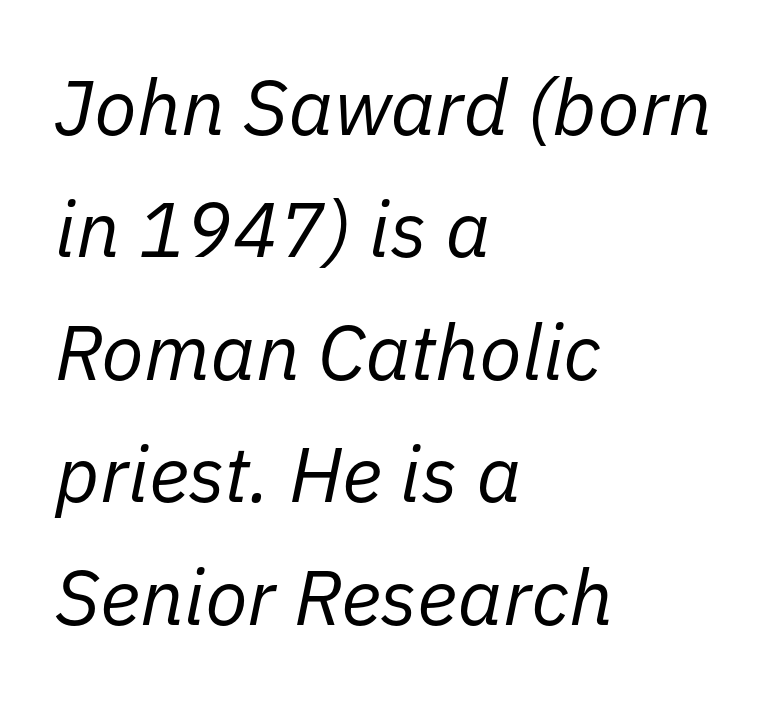
The image shows 78 px regular-weight type, italic (leaning right); set left-aligned, normal line spacing (1.57x), normal letter spacing, not underlined; low stroke contrast and a medium x-height.
